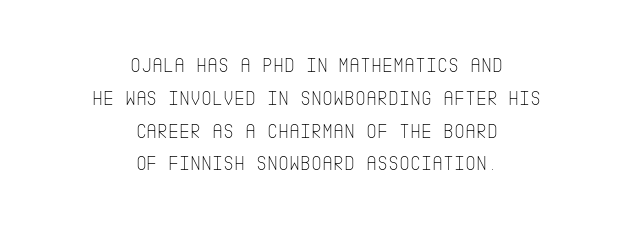
The image shows 21 px text type, upright; set centered, normal line spacing (1.56x), normal letter spacing, not underlined.
